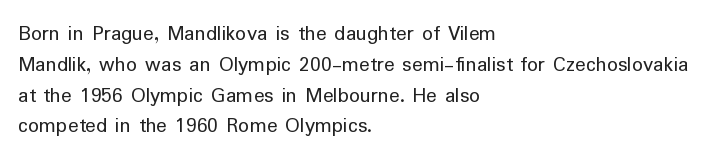
Q: Is the text bold? A: No.
Q: Is the text italic (slanted)? A: No, it is upright.
Q: Is the text underlined? A: No.
Q: How is the paragraph aligned? A: Left-aligned.
Q: Is the spacing between letters normal or unusually wide? A: Normal.
Q: Is the spacing between lines tight, normal or loose? A: Normal.
